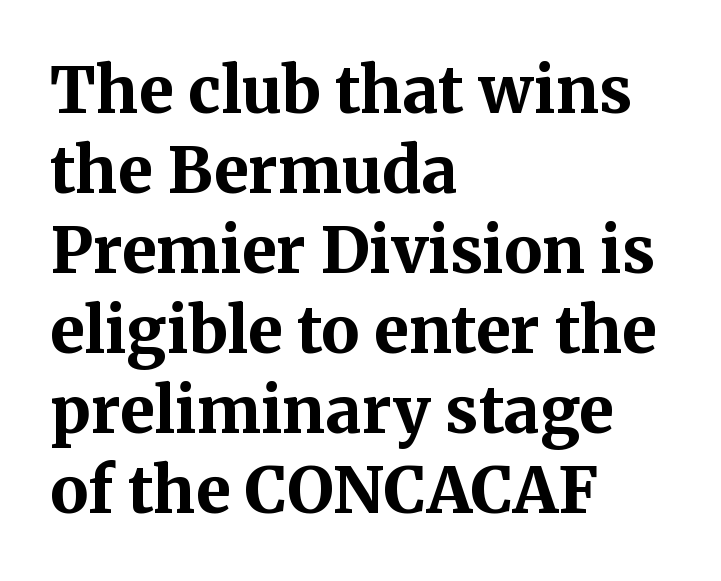
Leftover space on each line is placed entirely after the last word. Glance below the letters and you will spot only blank space. Check where the strokes stop: tiny serifs finish them off. The face used here is rendered with its standard letterfit. Posture: upright roman.
